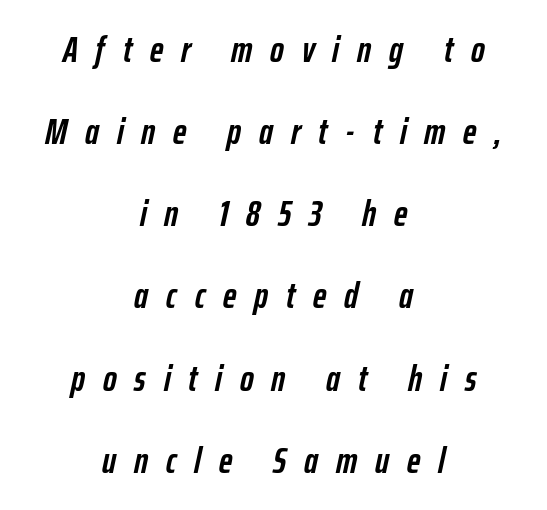
{"italic": "yes", "lean": "right", "slant_degrees": 12, "bold": "yes", "weight": "semibold", "width": "condensed", "stroke_contrast": "low", "x_height": "medium", "monospaced": "no", "underline": "no", "align": "center", "line_spacing": "loose", "line_spacing_ratio": 2.22, "letter_spacing": "wide", "letter_spacing_em": 0.48, "glyph_px": 37}
